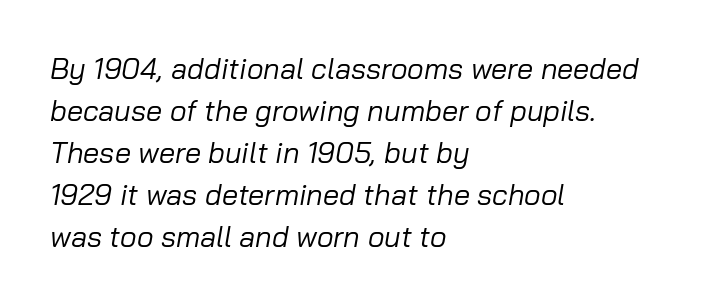
Underline: absent. What's the leading like? Ordinary, nothing unusual. This is oblique type, the kind used for emphasis or titles. Proportional: the letters do not fall into vertical columns. The lines are quadded left.
